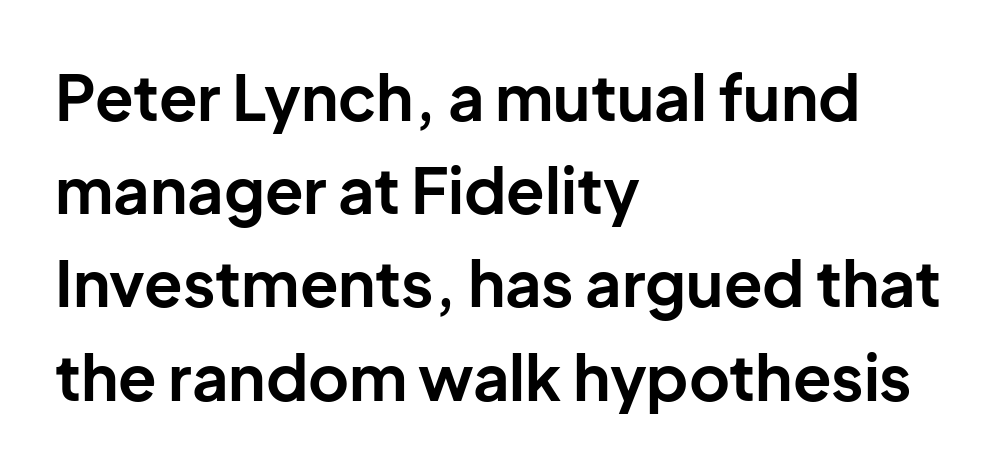
The image shows 63 px bold sans-serif type, upright; set left-aligned, normal line spacing (1.48x), normal letter spacing, not underlined; low stroke contrast and a medium x-height.
